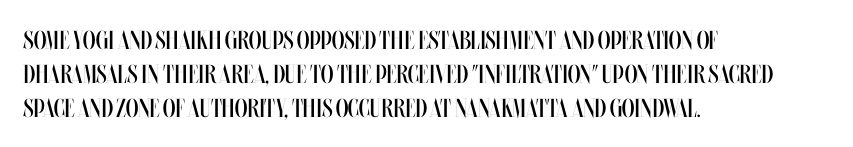
Descenders are the only things crossing below the line. All the whitespace from short lines collects on the right. Characters remain perfectly vertical along every line. The letters sit at their default tracking, neither squeezed nor spread.
